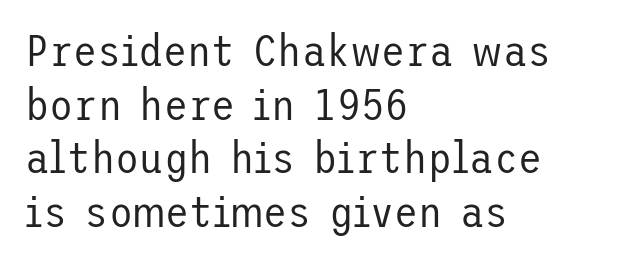
Q: Is the text bold? A: No.
Q: Is the text italic (slanted)? A: No, it is upright.
Q: Is the typeface a serif or a sans-serif typeface? A: Sans-serif.
Q: Is the text underlined? A: No.
Q: How is the paragraph aligned? A: Left-aligned.
Q: Is the spacing between letters normal or unusually wide? A: Normal.
Q: Width (condensed, normal, or wide)? A: Normal.
Q: Stroke contrast? A: Low.
Q: x-height? A: Medium.
